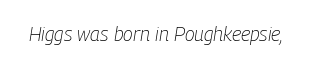
{"italic": "yes", "lean": "right", "slant_degrees": 9, "bold": "no", "underline": "no", "letter_spacing": "normal", "letter_spacing_em": 0.0, "glyph_px": 20}
